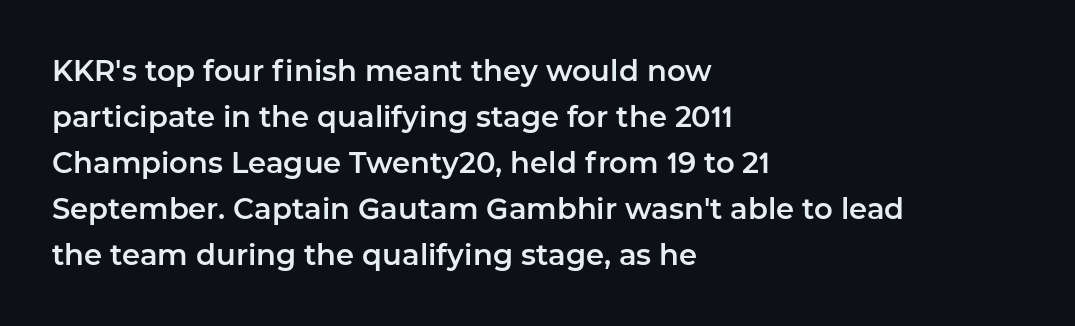
The image shows 29 px sans-serif type, upright; set left-aligned, normal line spacing (1.59x), normal letter spacing, not underlined; low stroke contrast and a medium x-height.
